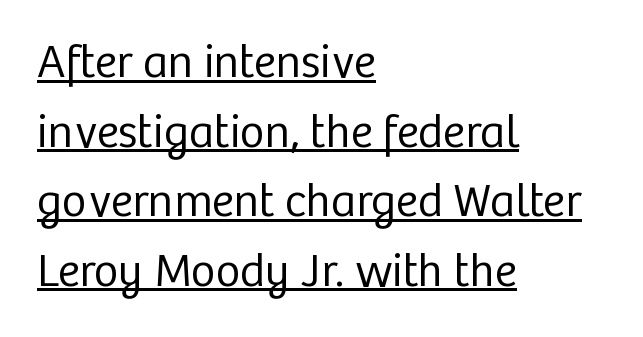
Counters stay open thanks to moderate or lighter strokes. You can see a thin bar hugging the bottom of the glyphs. If you drew a ruler down the left edge, every line would touch it. Observe the ordinary spacing: letters are neighbours, not strangers. One glance says typical: line gaps are just what's usual. The characters display no serif detailing; their extremities are plain.
